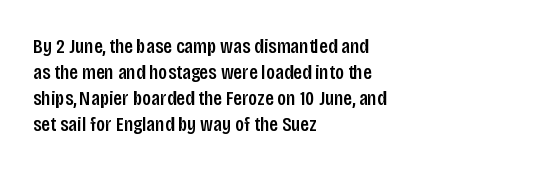
{"italic": "no", "underline": "no", "align": "left", "line_spacing_ratio": 1.24, "letter_spacing": "normal", "letter_spacing_em": 0.0, "glyph_px": 21}
